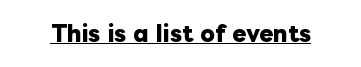
{"italic": "no", "bold": "yes", "underline": "yes", "letter_spacing": "normal", "letter_spacing_em": 0.0, "glyph_px": 21}
